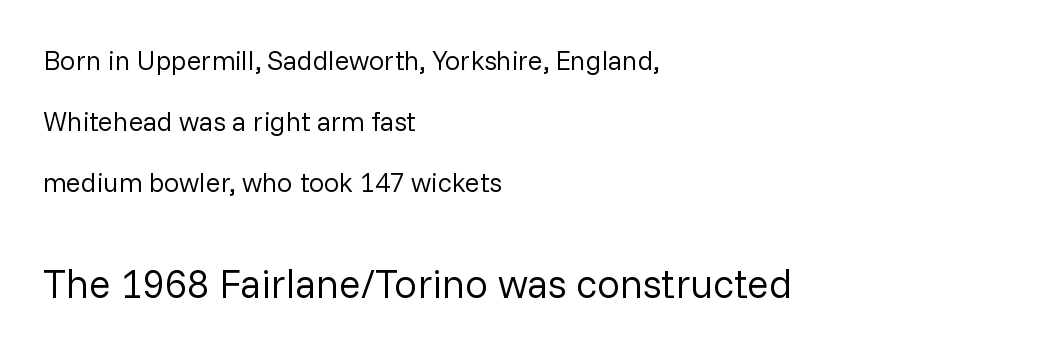
The rendering shows plain stroke endings on the letterforms — a sans-serif design. Descenders hang freely into open space. Reading down the column, the eye jumps a long way to each next line. The passage shown is typed in a proportional face where columns would drift.
